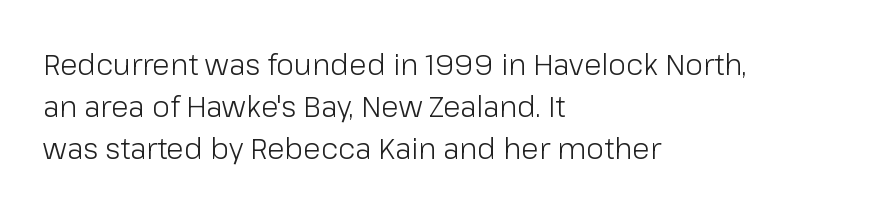
{"serif": "no", "italic": "no", "bold": "no", "weight": "light", "width": "normal", "stroke_contrast": "low", "x_height": "medium", "monospaced": "no", "underline": "no", "align": "left", "line_spacing": "normal", "line_spacing_ratio": 1.45, "letter_spacing": "normal", "letter_spacing_em": 0.0, "glyph_px": 29}
